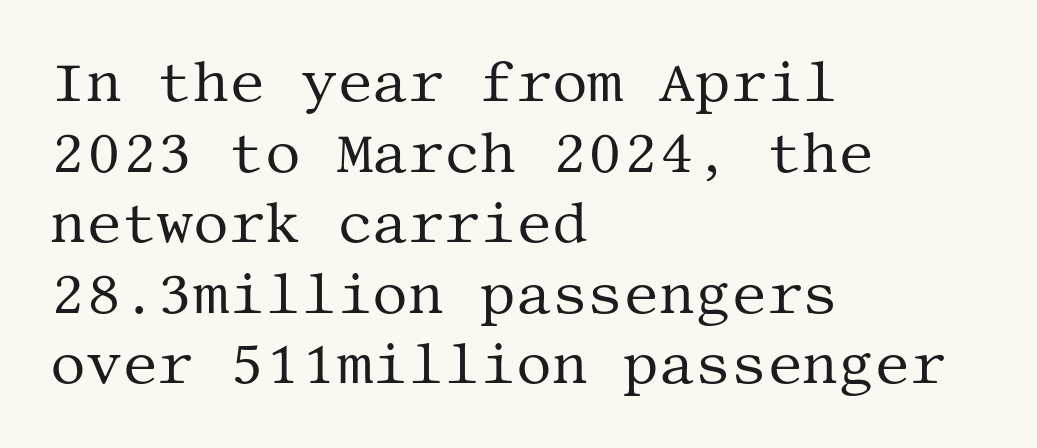
Q: Is the text bold? A: No.
Q: Is the text italic (slanted)? A: No, it is upright.
Q: Is the typeface a serif or a sans-serif typeface? A: Serif.
Q: Is the text underlined? A: No.
Q: How is the paragraph aligned? A: Left-aligned.
Q: Is the spacing between letters normal or unusually wide? A: Normal.
Q: Is the spacing between lines tight, normal or loose? A: Normal.
Q: Width (condensed, normal, or wide)? A: Normal.
Q: Stroke contrast? A: Medium.
Q: x-height? A: Large.
